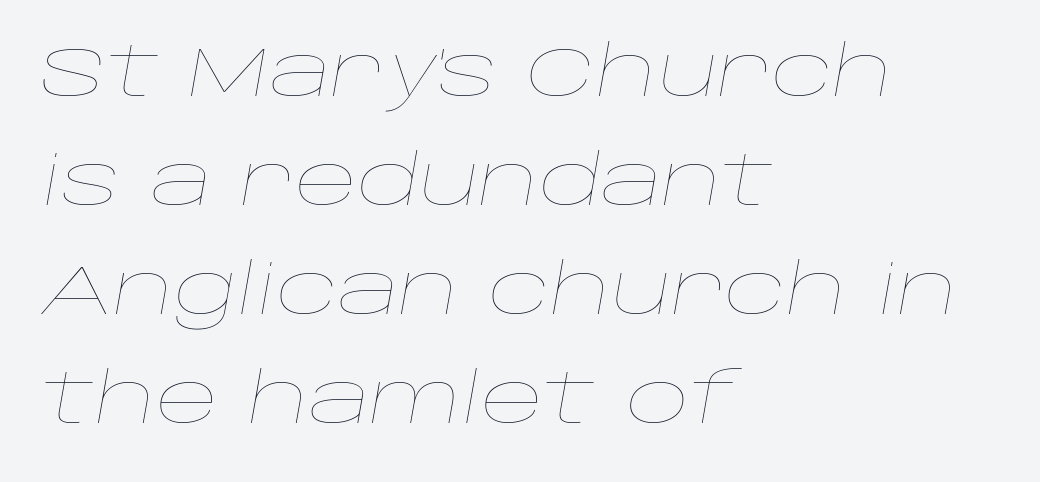
The image shows 69 px thin, wide type, italic (leaning right); set left-aligned, normal line spacing (1.58x), normal letter spacing, not underlined; low stroke contrast and a large x-height.
